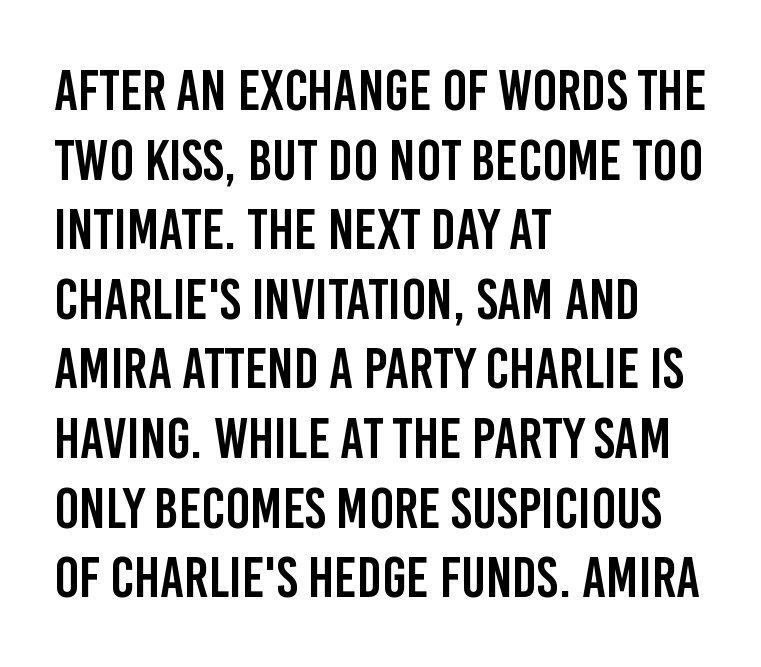
{"serif": "no", "italic": "no", "width": "condensed", "stroke_contrast": "low", "x_height": "large", "monospaced": "no", "underline": "no", "align": "left", "line_spacing_ratio": 1.2, "letter_spacing": "normal", "letter_spacing_em": 0.0, "glyph_px": 58}
